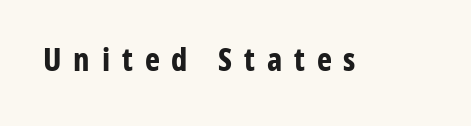
Strokes here are thick enough to call this a true bold. You could not count columns in this text — the font is proportionally spaced. Does the type have serifs? No, each stem ends abruptly. Words appear elongated and porous because spacing is wide.
